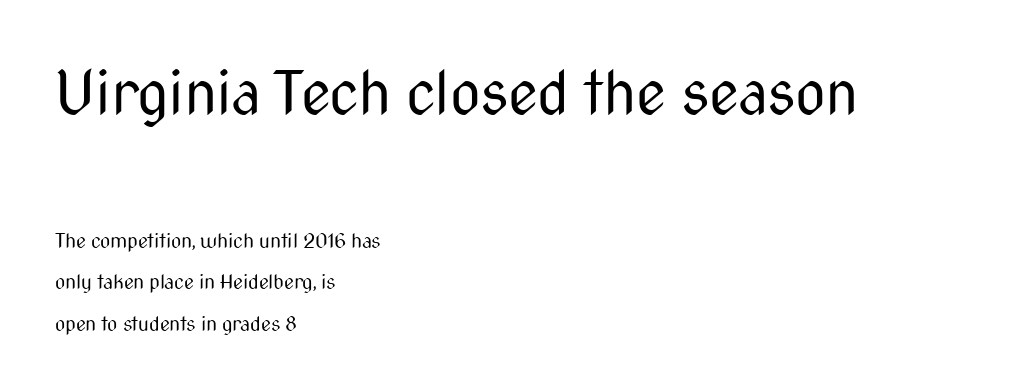
{"serif": "no", "italic": "no", "bold": "no", "weight": "regular", "width": "condensed", "stroke_contrast": "medium", "x_height": "medium", "monospaced": "no", "underline": "no", "align": "left", "line_spacing": "loose", "line_spacing_ratio": 2.08, "letter_spacing": "normal", "letter_spacing_em": 0.0, "larger_block": "first", "size_ratio": 3.0, "glyph_px": 60}
